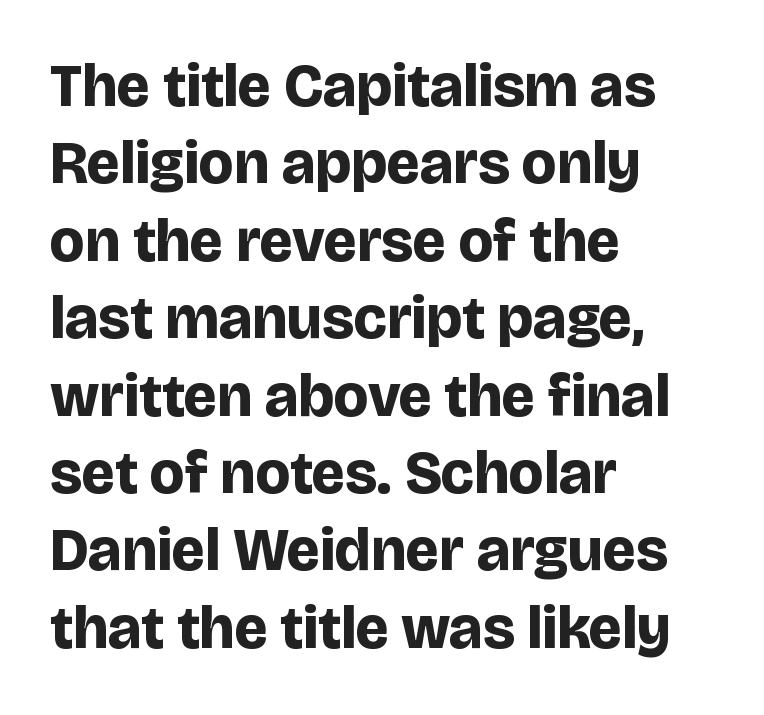
The image shows 60 px bold sans-serif type, upright; set left-aligned, normal line spacing (1.29x), normal letter spacing, not underlined; low stroke contrast and a large x-height.
